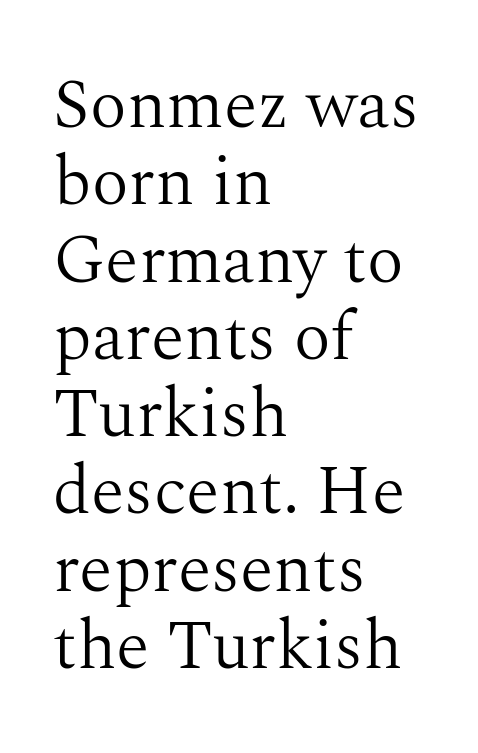
Interline gaps are noticeably narrow in this sample. The characters display serif detailing at their extremities. The font sits on the lighter half of the weight spectrum, regular included. Nobody touched the tracking dial on this one. Caption: multi-line text, flush left, ragged right. Do the characters align in a grid? No, the font is proportional.
